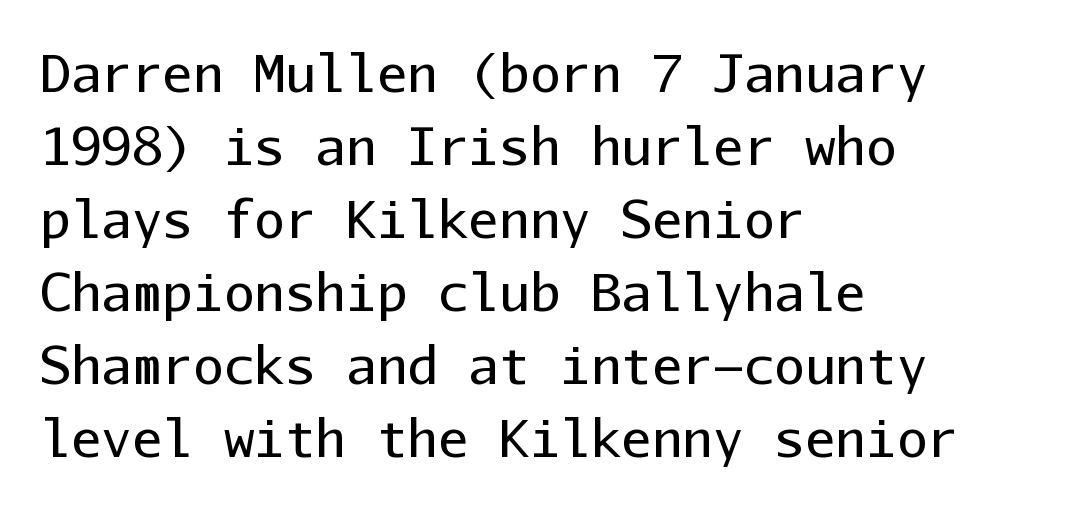
{"serif": "no", "italic": "no", "bold": "no", "weight": "regular", "width": "normal", "stroke_contrast": "low", "x_height": "medium", "monospaced": "yes", "underline": "no", "align": "left", "line_spacing": "normal", "line_spacing_ratio": 1.43, "letter_spacing": "normal", "letter_spacing_em": 0.0, "glyph_px": 51}
